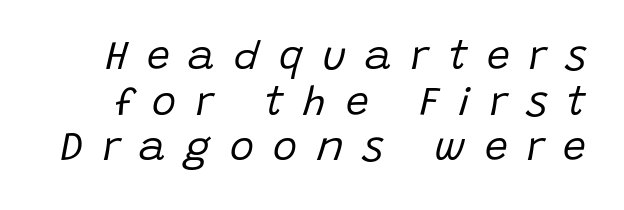
The image shows 41 px regular-weight type, italic (leaning right); set tight line spacing (1.11x), unusually wide letter spacing (+0.47 em), not underlined; low stroke contrast and a large x-height.
